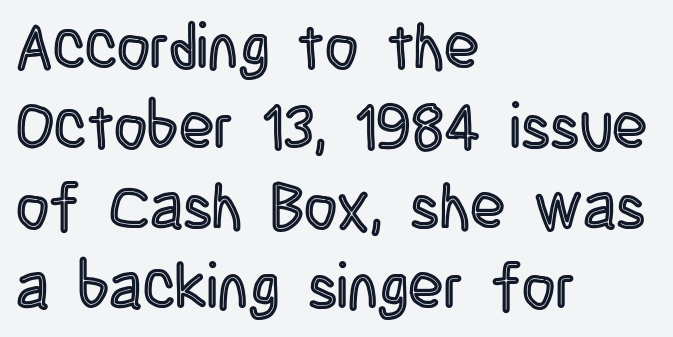
The image shows 64 px condensed type, upright; set left-aligned, normal line spacing (1.25x), normal letter spacing, not underlined; a large x-height.
